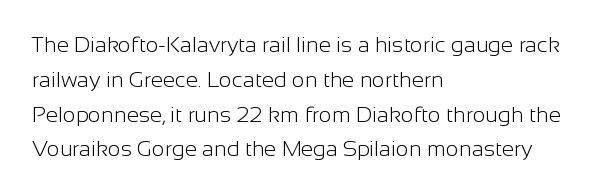
Q: Is the text bold? A: No.
Q: Is the text italic (slanted)? A: No, it is upright.
Q: Is the text underlined? A: No.
Q: How is the paragraph aligned? A: Left-aligned.
Q: Is the spacing between letters normal or unusually wide? A: Normal.
Q: Is the spacing between lines tight, normal or loose? A: Normal.
